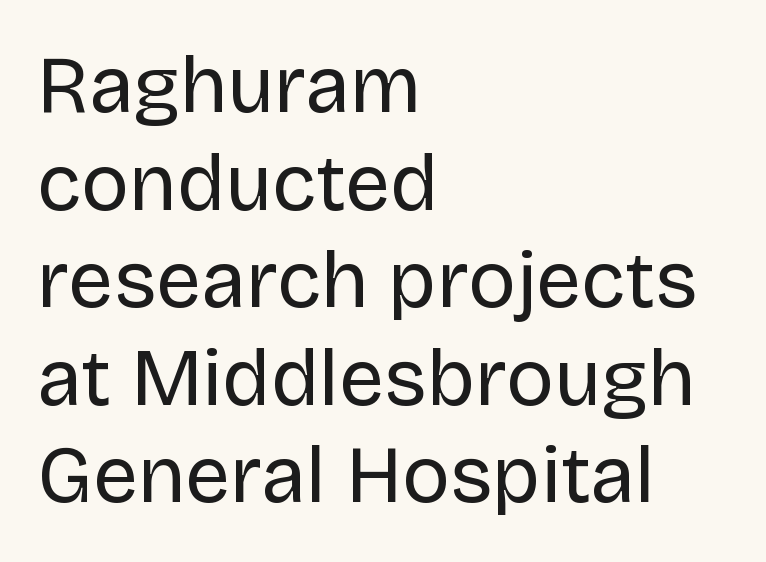
{"serif": "no", "italic": "no", "bold": "no", "weight": "regular", "width": "normal", "stroke_contrast": "low", "x_height": "large", "monospaced": "no", "underline": "no", "align": "left", "line_spacing_ratio": 1.22, "letter_spacing": "normal", "letter_spacing_em": 0.0, "glyph_px": 80}
